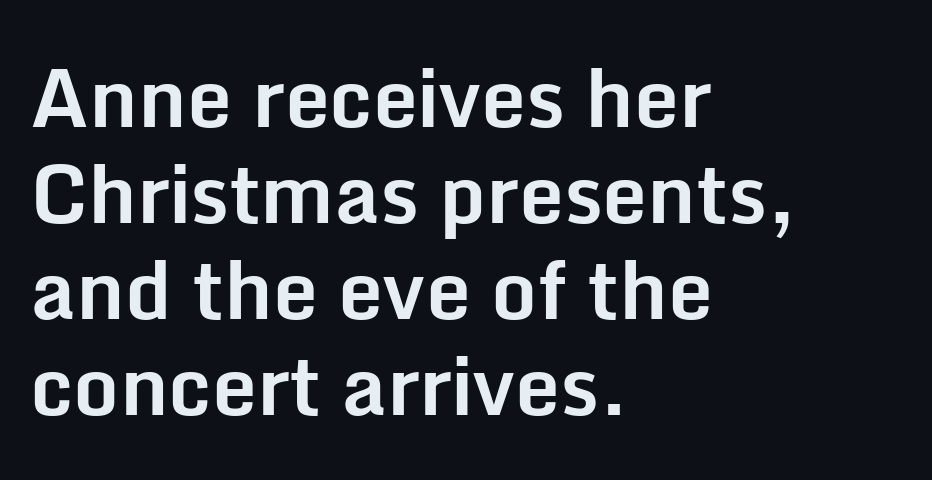
The image shows 80 px bold sans-serif type, upright; set left-aligned, line spacing 1.2x, normal letter spacing, not underlined; low stroke contrast and a medium x-height.
